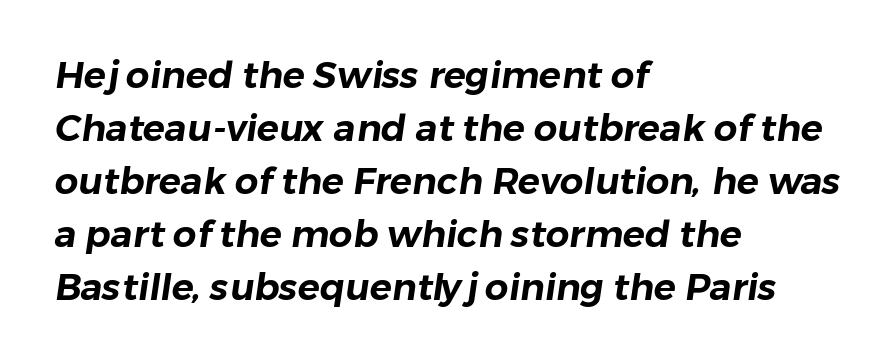
{"serif": "no", "width": "normal", "stroke_contrast": "low", "x_height": "medium", "monospaced": "no", "underline": "no", "align": "left", "line_spacing": "normal", "line_spacing_ratio": 1.43, "letter_spacing": "normal", "letter_spacing_em": 0.0, "glyph_px": 37}
